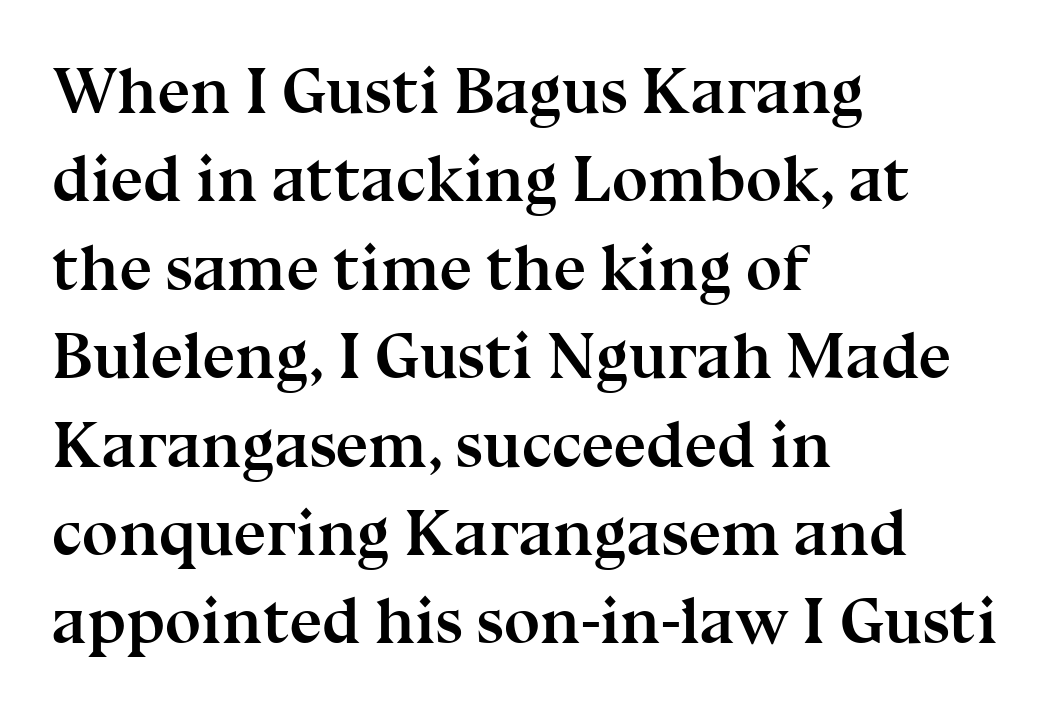
The image shows 65 px semibold serif type, upright; set left-aligned, normal line spacing (1.36x), normal letter spacing, not underlined; medium stroke contrast and a medium x-height.
